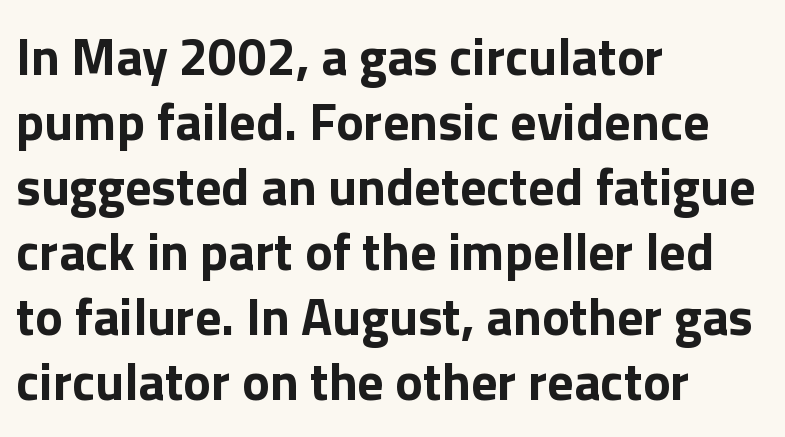
Q: Is the text bold? A: Yes.
Q: Is the text italic (slanted)? A: No, it is upright.
Q: Is the typeface a serif or a sans-serif typeface? A: Sans-serif.
Q: Is the text underlined? A: No.
Q: How is the paragraph aligned? A: Left-aligned.
Q: Is the spacing between letters normal or unusually wide? A: Normal.
Q: Is the spacing between lines tight, normal or loose? A: Normal.
Q: Width (condensed, normal, or wide)? A: Normal.
Q: x-height? A: Medium.
Q: Monospaced? A: No.
